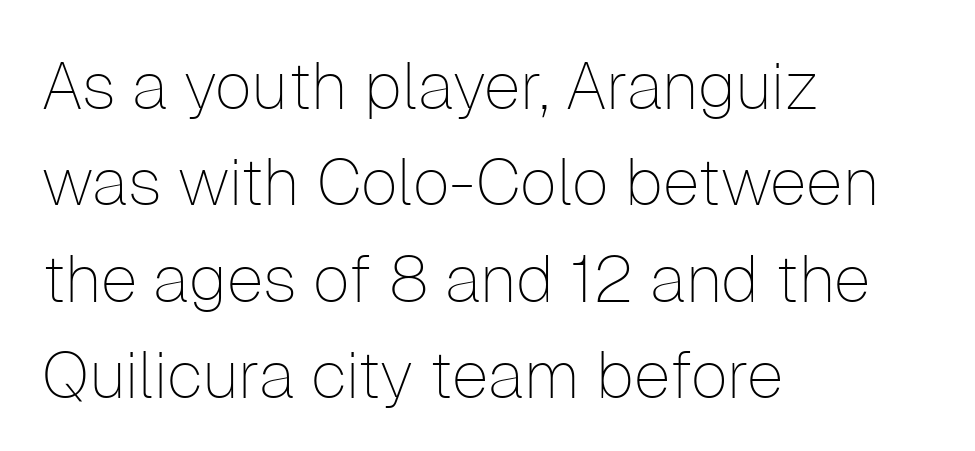
Q: Is the text bold? A: No.
Q: Is the text italic (slanted)? A: No, it is upright.
Q: Is the typeface a serif or a sans-serif typeface? A: Sans-serif.
Q: Is the text underlined? A: No.
Q: How is the paragraph aligned? A: Left-aligned.
Q: Is the spacing between letters normal or unusually wide? A: Normal.
Q: Is the spacing between lines tight, normal or loose? A: Normal.
Q: Width (condensed, normal, or wide)? A: Normal.
Q: Stroke contrast? A: Low.
Q: x-height? A: Medium.
Q: Monospaced? A: No.
